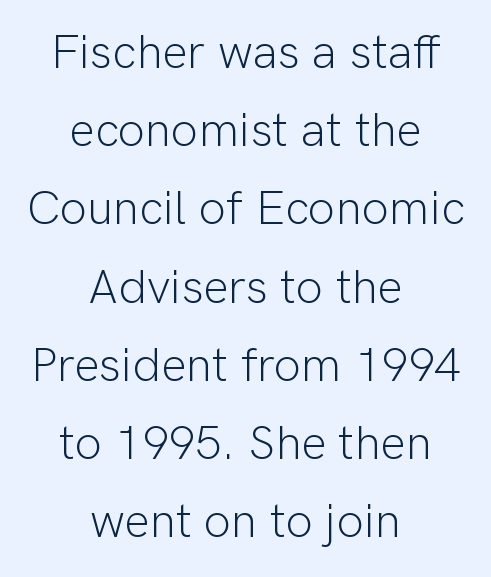
Q: Is the text bold? A: No.
Q: Is the text italic (slanted)? A: No, it is upright.
Q: Is the typeface a serif or a sans-serif typeface? A: Sans-serif.
Q: Is the text underlined? A: No.
Q: How is the paragraph aligned? A: Centered.
Q: Is the spacing between letters normal or unusually wide? A: Normal.
Q: Is the spacing between lines tight, normal or loose? A: Normal.
Q: Width (condensed, normal, or wide)? A: Normal.
Q: Stroke contrast? A: Low.
Q: x-height? A: Medium.
Q: Monospaced? A: No.
